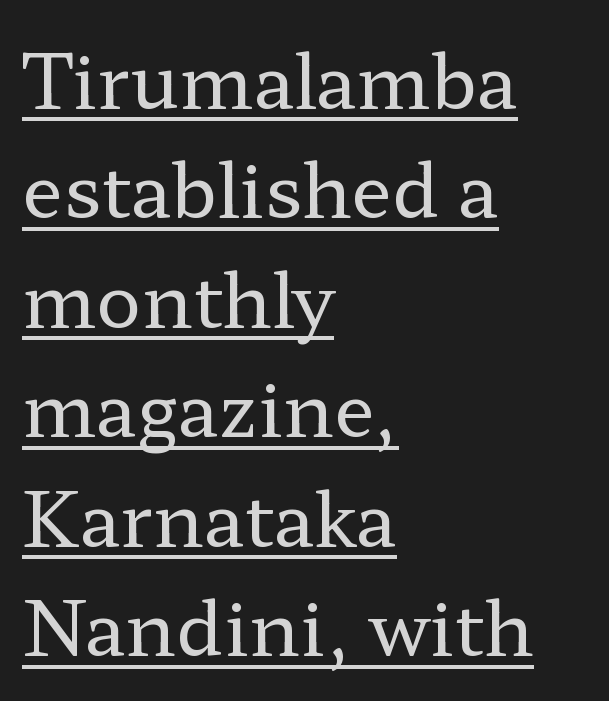
{"serif": "yes", "italic": "no", "bold": "no", "weight": "regular", "width": "wide", "stroke_contrast": "low", "x_height": "medium", "monospaced": "no", "underline": "yes", "align": "left", "line_spacing": "normal", "line_spacing_ratio": 1.46, "letter_spacing": "normal", "letter_spacing_em": 0.0, "glyph_px": 75}
